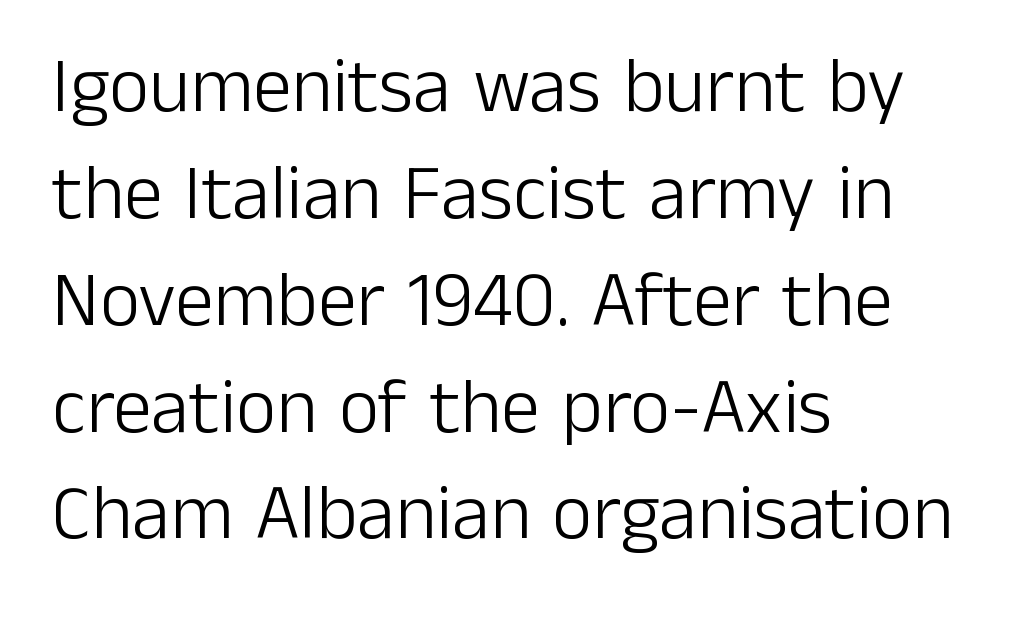
{"serif": "no", "italic": "no", "bold": "no", "weight": "light", "width": "normal", "stroke_contrast": "low", "x_height": "medium", "monospaced": "no", "underline": "no", "align": "left", "line_spacing": "normal", "line_spacing_ratio": 1.37, "letter_spacing": "normal", "letter_spacing_em": 0.0, "glyph_px": 78}
